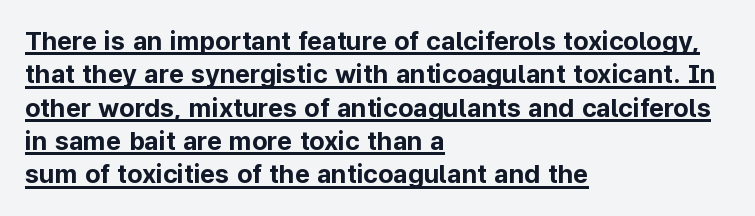
The image shows 26 px bold type, upright; set left-aligned, normal line spacing (1.28x), normal letter spacing, underlined.
